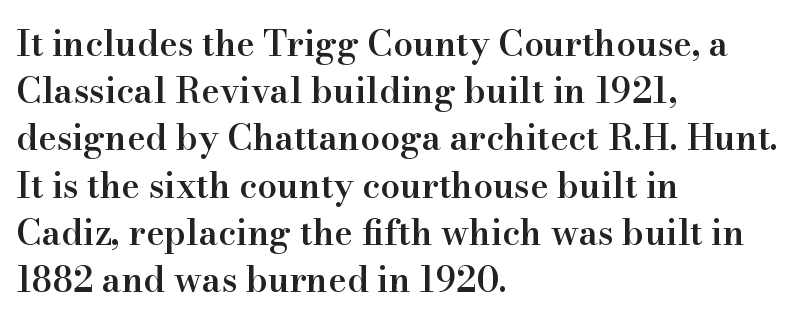
Q: Is the text bold? A: Semi-bold.
Q: Is the text italic (slanted)? A: No, it is upright.
Q: Is the typeface a serif or a sans-serif typeface? A: Serif.
Q: Is the text underlined? A: No.
Q: How is the paragraph aligned? A: Left-aligned.
Q: Is the spacing between letters normal or unusually wide? A: Normal.
Q: Is the spacing between lines tight, normal or loose? A: Normal.
Q: Width (condensed, normal, or wide)? A: Normal.
Q: Stroke contrast? A: High.
Q: x-height? A: Small.
Q: Monospaced? A: No.
